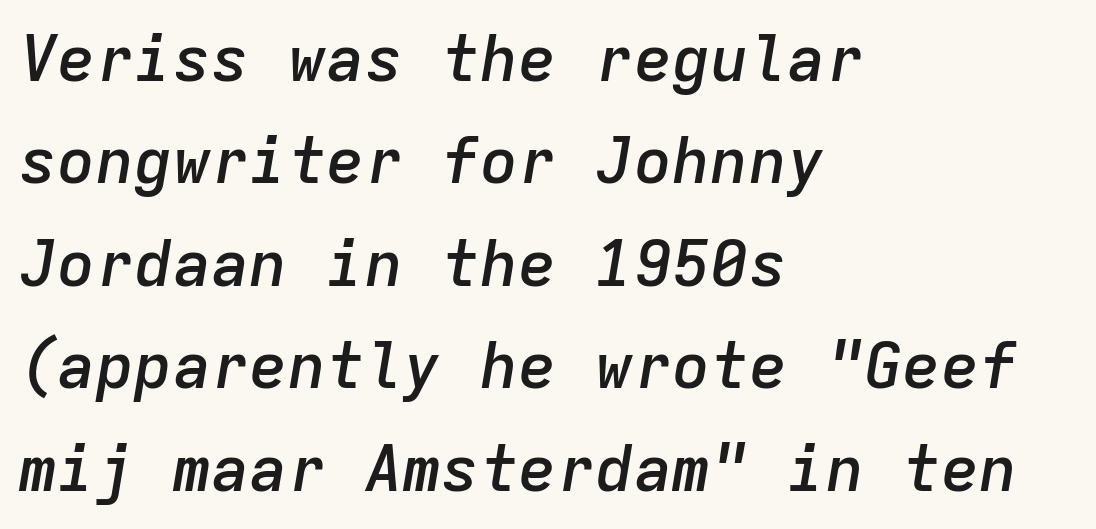
Each glyph is drawn with semibold strokes, heavier than normal yet not fully bold. The face used here is monospaced, like something from a code editor. The passage shown is not underscored anywhere. A classic flush-left, rag-right setting is used for this passage. The face used here is rendered with its standard letterfit. This is oblique type, the kind used for emphasis or titles.
